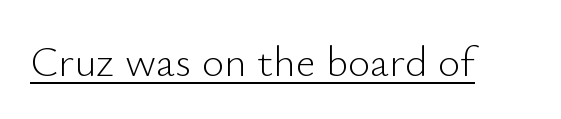
{"serif": "no", "italic": "no", "bold": "no", "weight": "light", "width": "normal", "stroke_contrast": "low", "x_height": "small", "monospaced": "no", "underline": "yes", "letter_spacing": "normal", "letter_spacing_em": 0.0, "glyph_px": 43}
